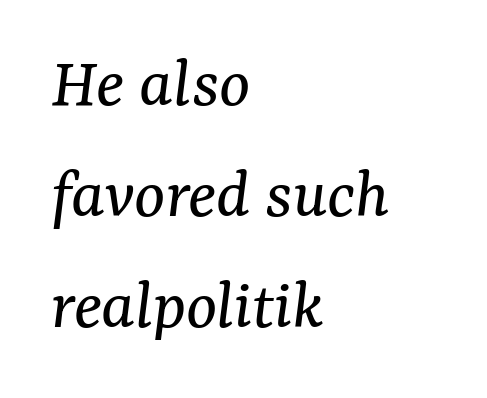
Q: Is the text bold? A: No.
Q: Is the text italic (slanted)? A: Yes, it leans right by about 7 degrees.
Q: Is the typeface a serif or a sans-serif typeface? A: Serif.
Q: Is the text underlined? A: No.
Q: How is the paragraph aligned? A: Left-aligned.
Q: Is the spacing between letters normal or unusually wide? A: Normal.
Q: Is the spacing between lines tight, normal or loose? A: Normal.
Q: Width (condensed, normal, or wide)? A: Normal.
Q: Stroke contrast? A: Medium.
Q: x-height? A: Medium.
Q: Monospaced? A: No.
